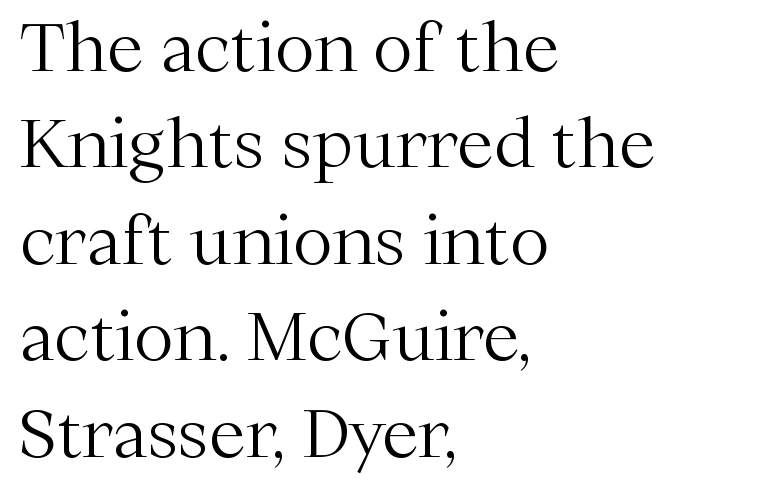
These lines are rendered in a variable-pitch font. Type style note: has serifs. The space between consecutive lines is moderate. Vertical stems look standard width or narrower in stroke. The rag falls on the right side of this text block.
